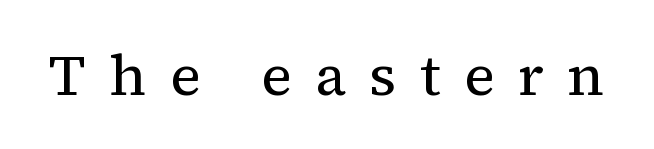
{"serif": "yes", "italic": "no", "bold": "no", "weight": "regular", "width": "normal", "stroke_contrast": "medium", "x_height": "medium", "monospaced": "no", "underline": "no", "letter_spacing": "wide", "letter_spacing_em": 0.4, "glyph_px": 58}
